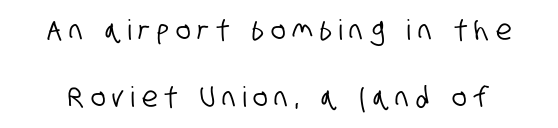
The passage shown is typeset with a sans-serif family. Do the characters align in a grid? No, the font is proportional. The face used here is rendered with a markedly widened letterfit. If you measured baseline to baseline, you'd find a long distance. Beneath every word, the page is bare.
